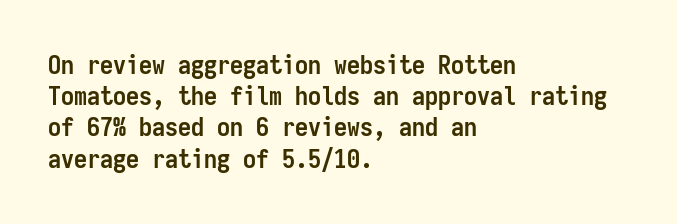
The image shows 26 px bold type, upright; set left-aligned, line spacing 1.2x, normal letter spacing, not underlined.
